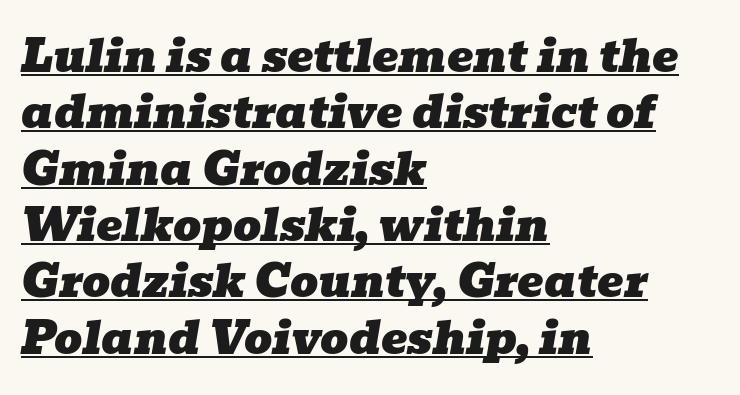
{"serif": "yes", "italic": "yes", "lean": "right", "slant_degrees": 10, "width": "wide", "stroke_contrast": "low", "x_height": "medium", "monospaced": "no", "underline": "yes", "align": "left", "line_spacing": "normal", "line_spacing_ratio": 1.28, "letter_spacing": "normal", "letter_spacing_em": 0.0, "glyph_px": 44}
